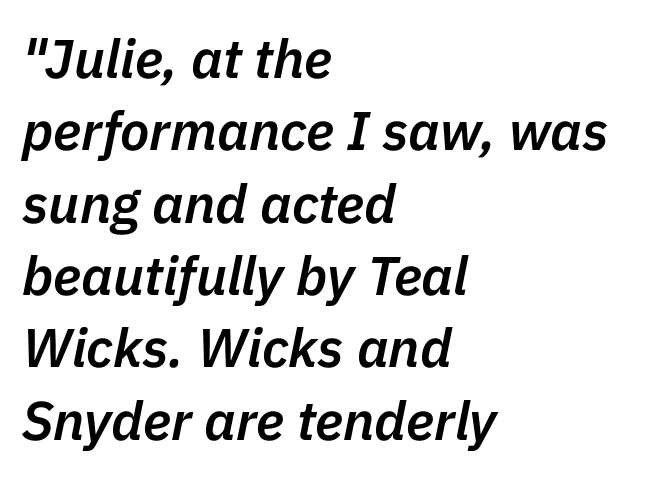
The image shows 54 px semibold type, italic (leaning right); set left-aligned, normal line spacing (1.34x), normal letter spacing, not underlined; low stroke contrast and a medium x-height.
